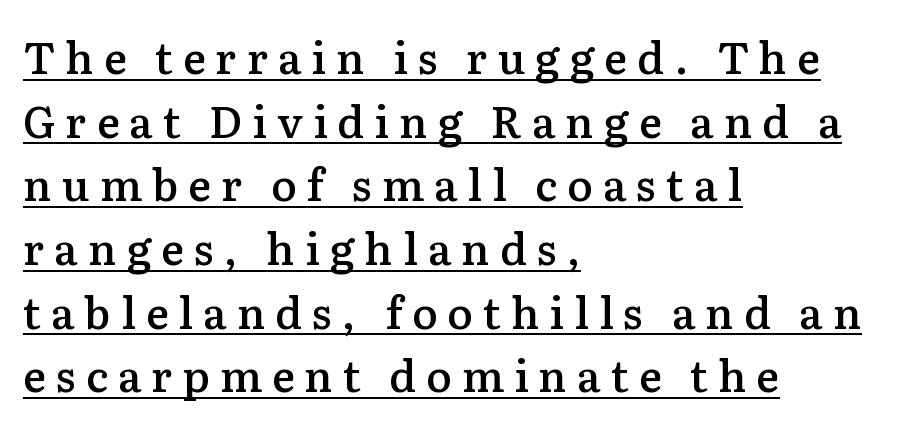
Q: Is the text bold? A: Semi-bold.
Q: Is the text italic (slanted)? A: No, it is upright.
Q: Is the typeface a serif or a sans-serif typeface? A: Serif.
Q: Is the text underlined? A: Yes.
Q: How is the paragraph aligned? A: Left-aligned.
Q: Is the spacing between letters normal or unusually wide? A: Unusually wide.
Q: Is the spacing between lines tight, normal or loose? A: Normal.
Q: Width (condensed, normal, or wide)? A: Normal.
Q: Stroke contrast? A: Low.
Q: x-height? A: Medium.
Q: Monospaced? A: No.
